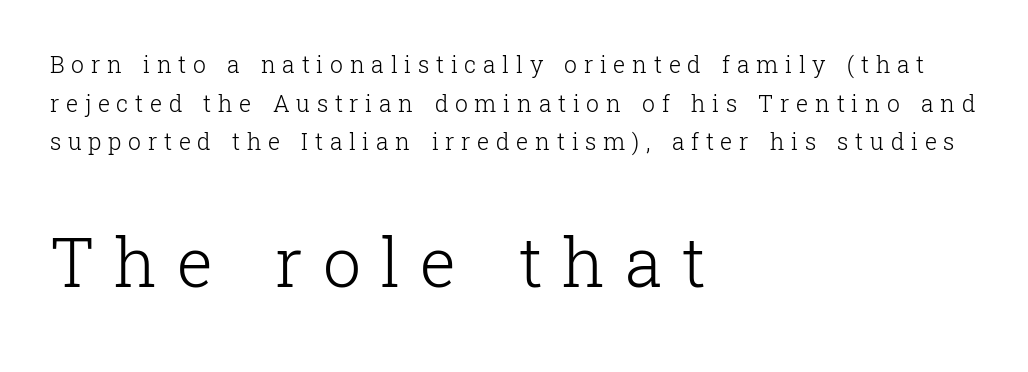
{"serif": "yes", "italic": "no", "bold": "no", "weight": "light", "width": "normal", "stroke_contrast": "low", "x_height": "medium", "monospaced": "no", "underline": "no", "align": "left", "line_spacing": "normal", "line_spacing_ratio": 1.68, "letter_spacing": "wide", "letter_spacing_em": 0.29, "larger_block": "second", "size_ratio": 2.96, "glyph_px": 68}
